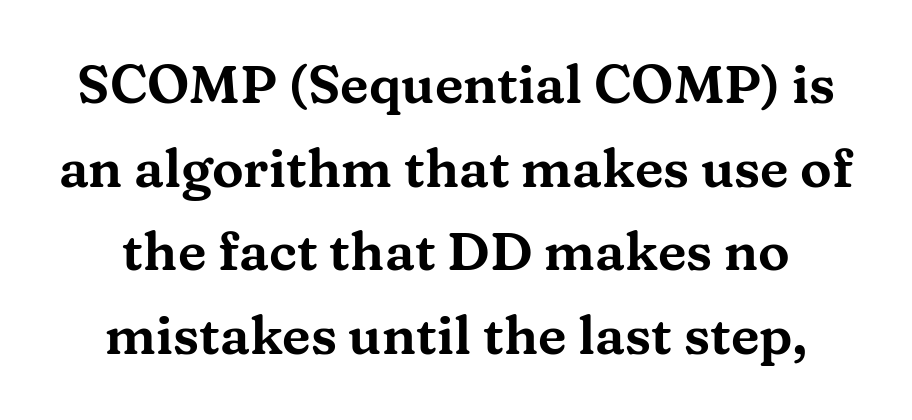
{"serif": "yes", "italic": "no", "width": "wide", "stroke_contrast": "medium", "x_height": "medium", "monospaced": "no", "underline": "no", "line_spacing": "normal", "line_spacing_ratio": 1.58, "letter_spacing": "normal", "letter_spacing_em": 0.0, "glyph_px": 53}
